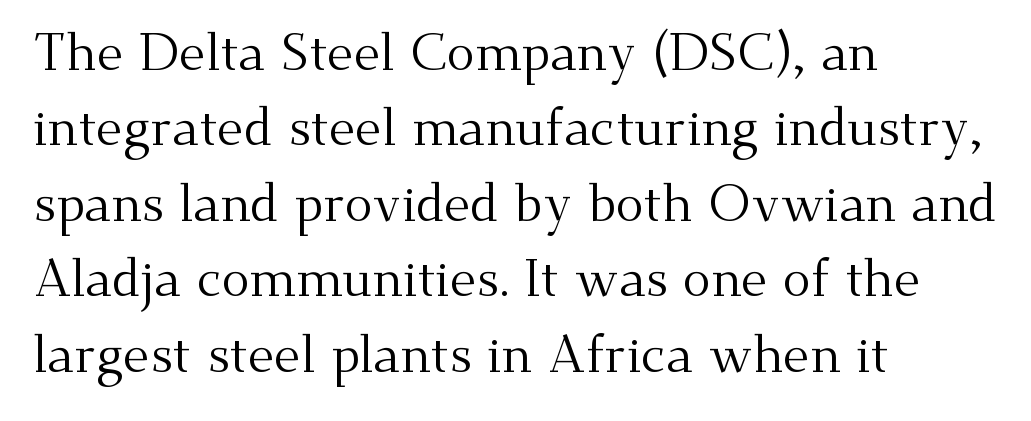
{"serif": "yes", "italic": "no", "bold": "no", "weight": "regular", "width": "normal", "stroke_contrast": "medium", "x_height": "small", "monospaced": "no", "underline": "no", "align": "left", "line_spacing": "normal", "line_spacing_ratio": 1.45, "letter_spacing": "normal", "letter_spacing_em": 0.0, "glyph_px": 52}
